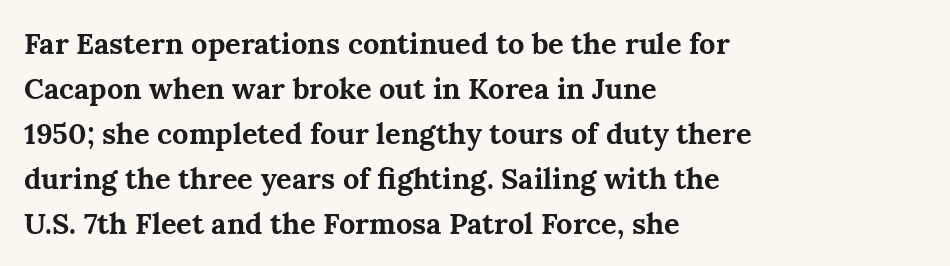
The image shows 29 px bold serif type, upright; set left-aligned, normal line spacing (1.55x), normal letter spacing, not underlined; medium stroke contrast and a medium x-height.
